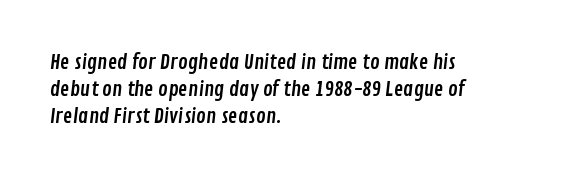
Q: Is the text underlined? A: No.
Q: How is the paragraph aligned? A: Left-aligned.
Q: Is the spacing between letters normal or unusually wide? A: Normal.
Q: Is the spacing between lines tight, normal or loose? A: Normal.
